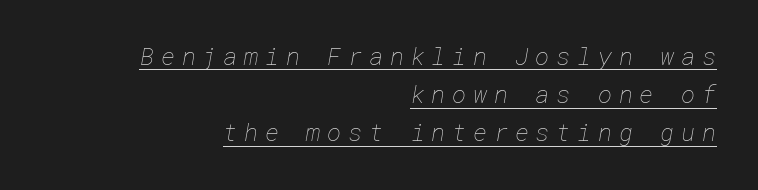
The image shows 24 px text type; set right-aligned, normal line spacing (1.59x), unusually wide letter spacing (+0.28 em), underlined.
